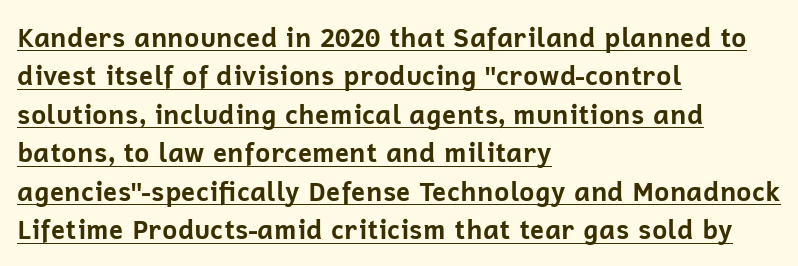
Q: Is the text bold? A: Yes.
Q: Is the text italic (slanted)? A: No, it is upright.
Q: Is the text underlined? A: Yes.
Q: How is the paragraph aligned? A: Left-aligned.
Q: Is the spacing between letters normal or unusually wide? A: Normal.
Q: Is the spacing between lines tight, normal or loose? A: Normal.
